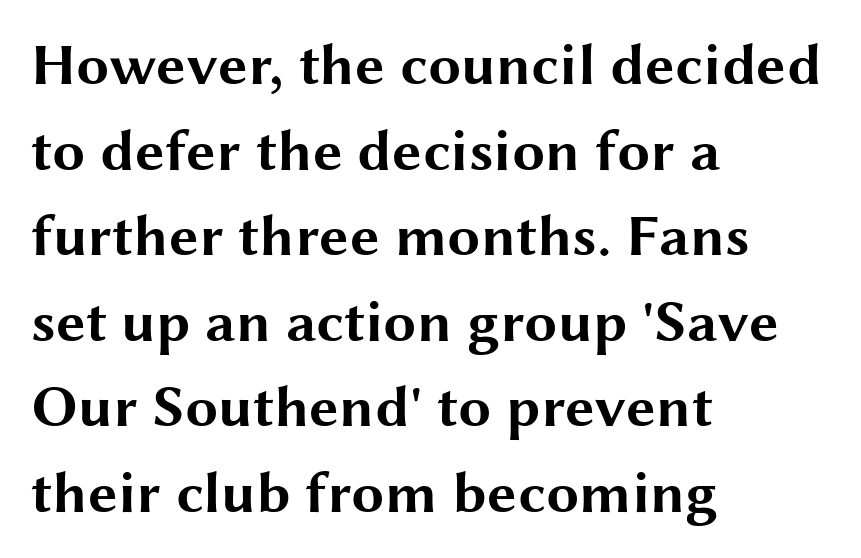
Q: Is the text bold? A: Yes.
Q: Is the text italic (slanted)? A: No, it is upright.
Q: Is the typeface a serif or a sans-serif typeface? A: Sans-serif.
Q: Is the text underlined? A: No.
Q: How is the paragraph aligned? A: Left-aligned.
Q: Is the spacing between letters normal or unusually wide? A: Normal.
Q: Is the spacing between lines tight, normal or loose? A: Normal.
Q: Width (condensed, normal, or wide)? A: Wide.
Q: Stroke contrast? A: Medium.
Q: x-height? A: Medium.
Q: Monospaced? A: No.
